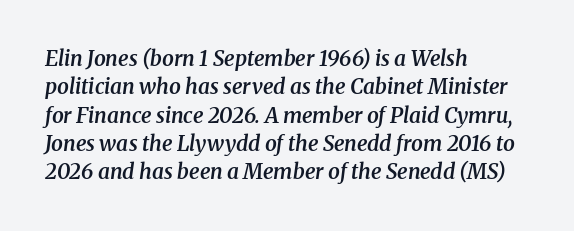
{"italic": "yes", "lean": "right", "slant_degrees": 8, "bold": "semi", "underline": "no", "align": "left", "line_spacing": "normal", "line_spacing_ratio": 1.35, "letter_spacing": "normal", "letter_spacing_em": 0.0, "glyph_px": 21}
